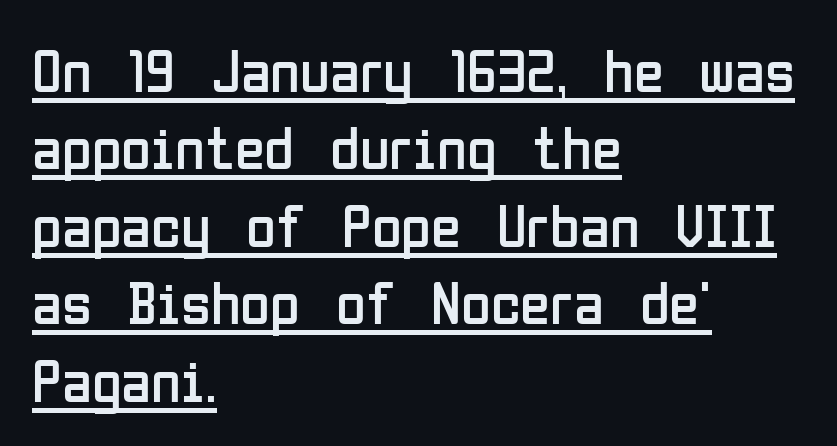
{"serif": "no", "italic": "no", "bold": "no", "weight": "regular", "width": "condensed", "stroke_contrast": "low", "x_height": "medium", "monospaced": "no", "underline": "yes", "align": "left", "line_spacing": "normal", "line_spacing_ratio": 1.27, "letter_spacing": "normal", "letter_spacing_em": 0.0, "glyph_px": 61}
